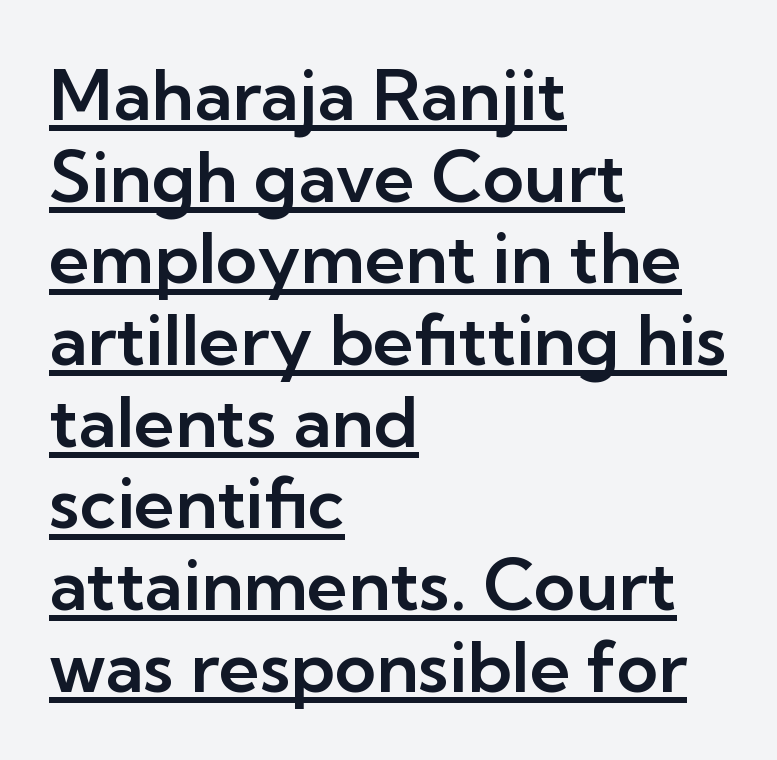
The image shows 71 px sans-serif type, upright; set left-aligned, tight line spacing (1.15x), normal letter spacing, underlined; low stroke contrast and a medium x-height.
